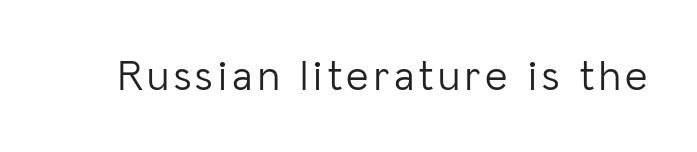
{"serif": "no", "italic": "no", "bold": "no", "weight": "light", "width": "normal", "stroke_contrast": "low", "x_height": "medium", "monospaced": "no", "underline": "no", "glyph_px": 43}
